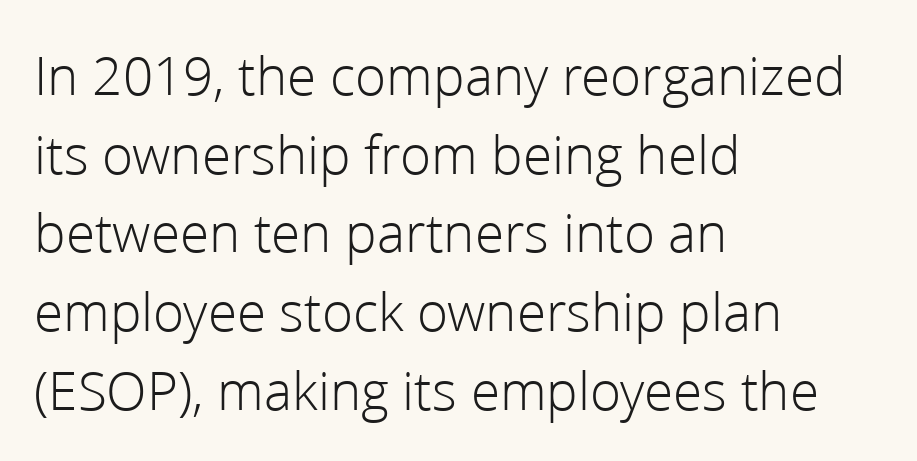
The image shows 57 px light sans-serif type, upright; set left-aligned, normal line spacing (1.38x), normal letter spacing, not underlined; low stroke contrast and a medium x-height.
